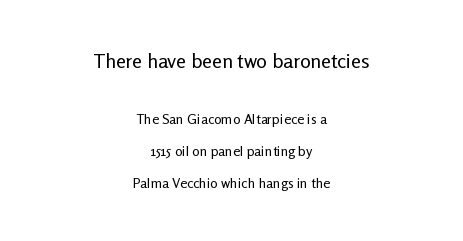
{"italic": "no", "bold": "no", "underline": "no", "align": "center", "line_spacing": "loose", "line_spacing_ratio": 2.27, "letter_spacing": "normal", "letter_spacing_em": 0.0, "larger_block": "first", "size_ratio": 1.43, "glyph_px": 20}
